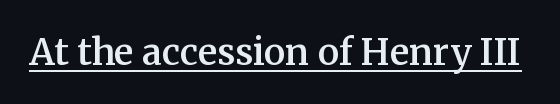
Q: Is the text bold? A: Semi-bold.
Q: Is the text italic (slanted)? A: No, it is upright.
Q: Is the typeface a serif or a sans-serif typeface? A: Serif.
Q: Is the text underlined? A: Yes.
Q: Is the spacing between letters normal or unusually wide? A: Normal.
Q: Width (condensed, normal, or wide)? A: Normal.
Q: Stroke contrast? A: Medium.
Q: x-height? A: Medium.
Q: Monospaced? A: No.
